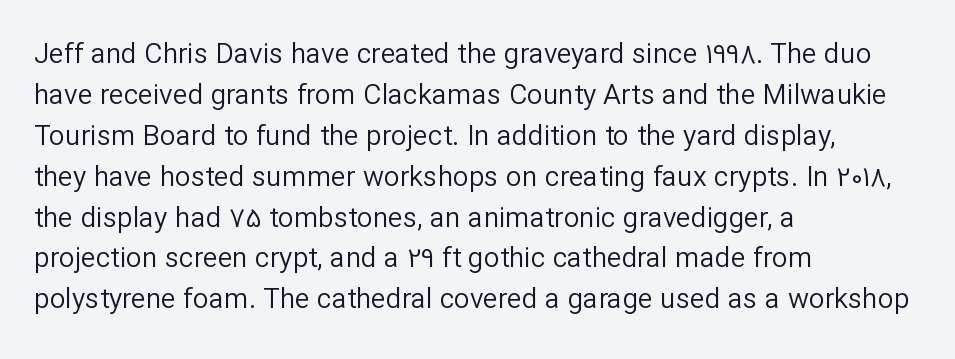
Q: Is the text bold? A: No.
Q: Is the text italic (slanted)? A: No, it is upright.
Q: Is the typeface a serif or a sans-serif typeface? A: Sans-serif.
Q: Is the text underlined? A: No.
Q: How is the paragraph aligned? A: Left-aligned.
Q: Is the spacing between letters normal or unusually wide? A: Normal.
Q: Is the spacing between lines tight, normal or loose? A: Normal.
Q: Width (condensed, normal, or wide)? A: Normal.
Q: Stroke contrast? A: Low.
Q: x-height? A: Medium.
Q: Monospaced? A: No.
